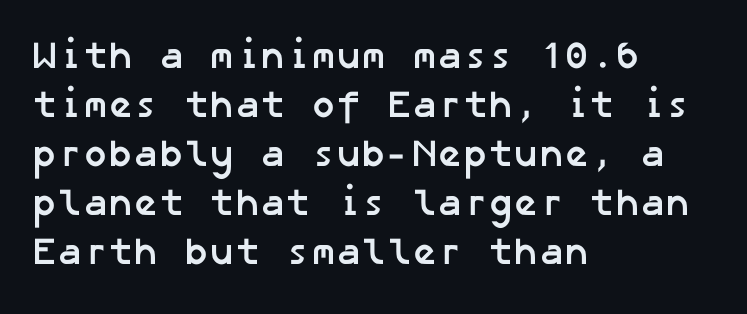
{"serif": "no", "bold": "yes", "weight": "semibold", "width": "normal", "stroke_contrast": "low", "x_height": "medium", "underline": "no", "align": "left", "line_spacing": "normal", "line_spacing_ratio": 1.29, "letter_spacing": "normal", "letter_spacing_em": 0.0, "glyph_px": 38}
